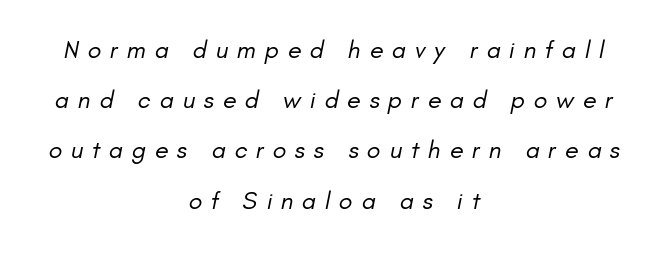
Q: Is the text bold? A: No.
Q: Is the text underlined? A: No.
Q: How is the paragraph aligned? A: Centered.
Q: Is the spacing between letters normal or unusually wide? A: Unusually wide.
Q: Is the spacing between lines tight, normal or loose? A: Loose.
